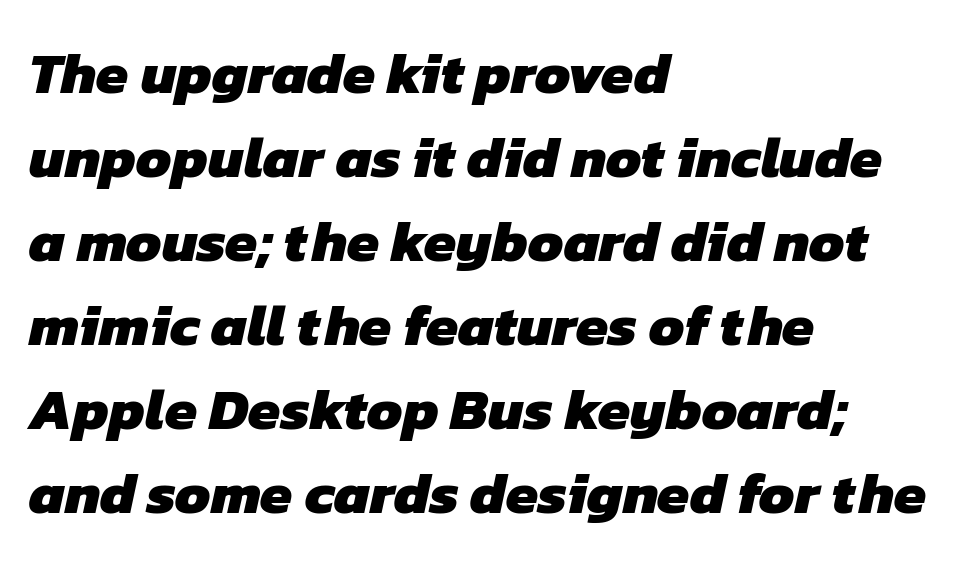
The image shows 58 px heavy sans-serif type; set left-aligned, normal line spacing (1.45x), normal letter spacing, not underlined; low stroke contrast and a medium x-height.
